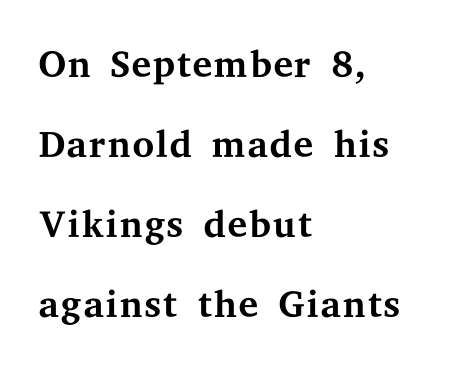
A classic flush-left, rag-right setting is used for this passage. This is roman type, the default non-slanted kind. In terms of leading, this rendering sits right in the middle. Each letter keeps its own natural width here, so spacing adapts to shape.
